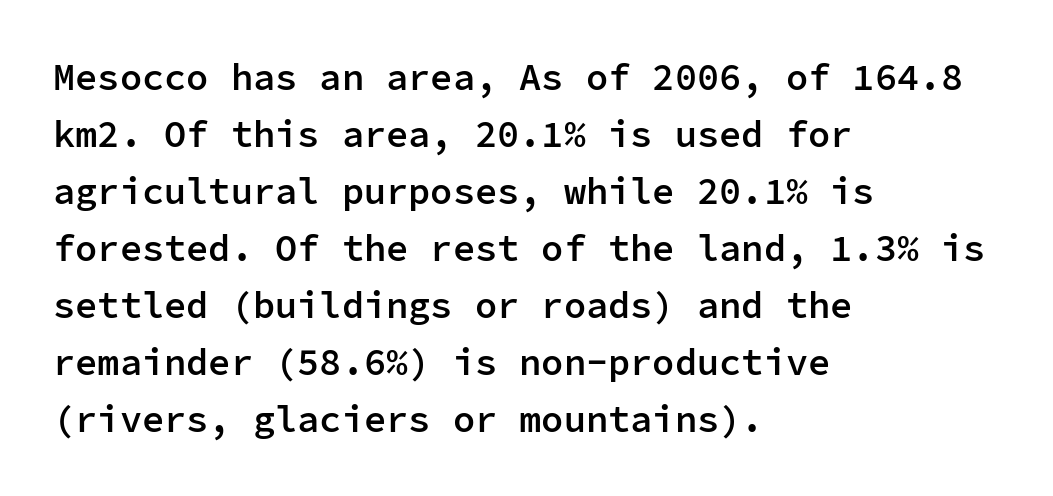
{"serif": "no", "italic": "no", "bold": "semi", "weight": "semibold", "width": "normal", "stroke_contrast": "low", "x_height": "medium", "monospaced": "yes", "underline": "no", "align": "left", "line_spacing": "normal", "line_spacing_ratio": 1.54, "letter_spacing": "normal", "letter_spacing_em": 0.0, "glyph_px": 37}
